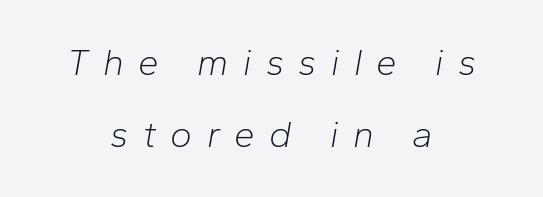
The image shows 37 px light type, italic (leaning right); set centered, loose line spacing (1.95x), unusually wide letter spacing (+0.39 em), not underlined; low stroke contrast and a medium x-height.
